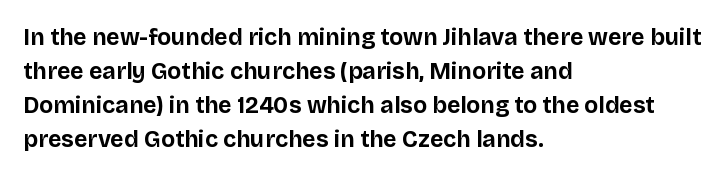
Q: Is the text bold? A: Yes.
Q: Is the text italic (slanted)? A: No, it is upright.
Q: Is the text underlined? A: No.
Q: How is the paragraph aligned? A: Left-aligned.
Q: Is the spacing between letters normal or unusually wide? A: Normal.
Q: Is the spacing between lines tight, normal or loose? A: Normal.
